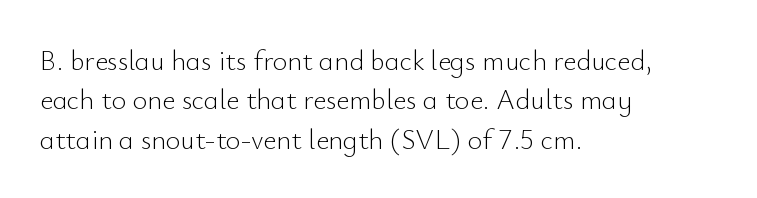
Each line starts at the same left margin while the right side varies. No italicization has been applied; the sample stays upright. Character widths vary here, with narrow letters taking less room than wide ones. The font is comparable to plain body text, perhaps lighter. The letterforms sit shoulder to shoulder at normal distance.
